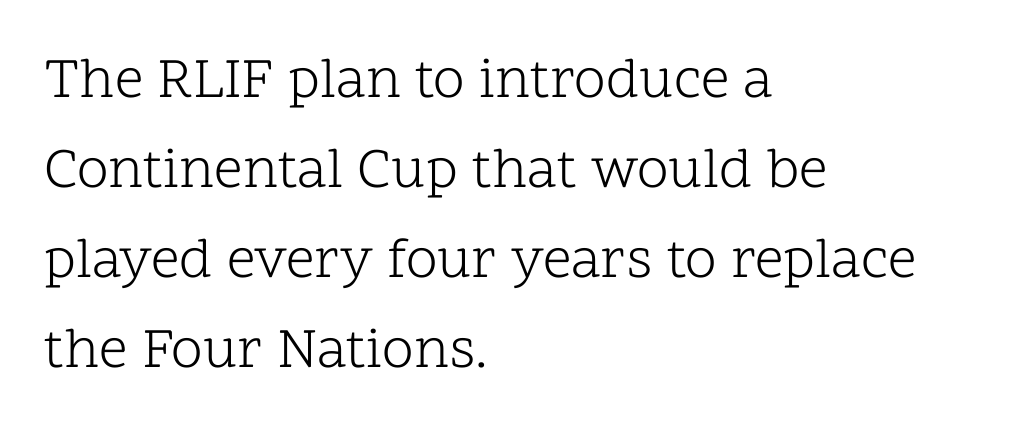
In terms of posture, this sample is upright. Character widths vary here, with narrow letters taking less room than wide ones. Caption: face not bold, strokes unweighted. The rendering uses a moderate line-height, typical for paragraphs.
